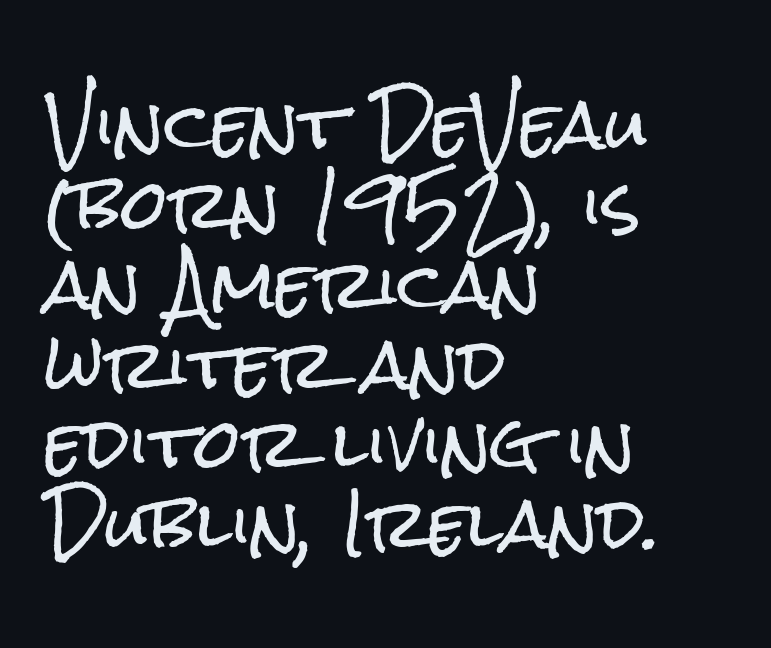
The image shows 66 px condensed sans-serif type, upright; set left-aligned, line spacing 1.21x, normal letter spacing, not underlined; low stroke contrast and a medium x-height.
